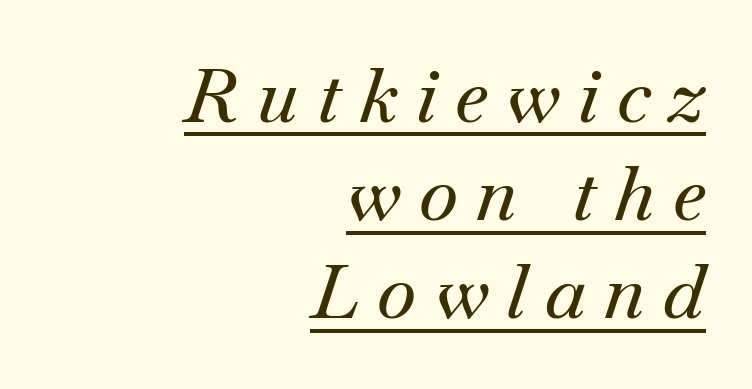
Q: Is the text italic (slanted)? A: Yes, it leans right by about 18 degrees.
Q: Is the typeface a serif or a sans-serif typeface? A: Serif.
Q: Is the text underlined? A: Yes.
Q: How is the paragraph aligned? A: Right-aligned.
Q: Is the spacing between letters normal or unusually wide? A: Unusually wide.
Q: Is the spacing between lines tight, normal or loose? A: Normal.
Q: Width (condensed, normal, or wide)? A: Normal.
Q: Stroke contrast? A: Medium.
Q: x-height? A: Small.
Q: Monospaced? A: No.
